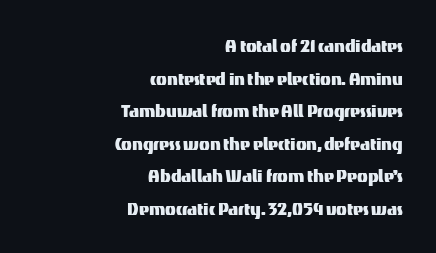
Q: Is the text italic (slanted)? A: No, it is upright.
Q: Is the text underlined? A: No.
Q: How is the paragraph aligned? A: Right-aligned.
Q: Is the spacing between letters normal or unusually wide? A: Normal.
Q: Is the spacing between lines tight, normal or loose? A: Normal.
